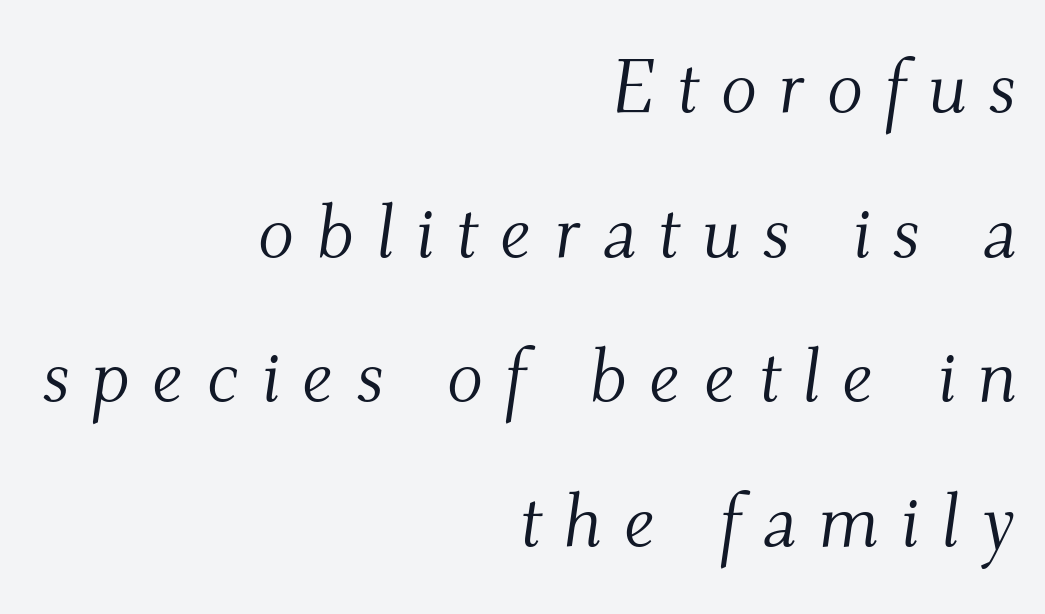
Q: Is the text bold? A: No.
Q: Is the text italic (slanted)? A: Yes, it leans right by about 9 degrees.
Q: Is the typeface a serif or a sans-serif typeface? A: Serif.
Q: Is the text underlined? A: No.
Q: How is the paragraph aligned? A: Right-aligned.
Q: Is the spacing between letters normal or unusually wide? A: Unusually wide.
Q: Is the spacing between lines tight, normal or loose? A: Loose.
Q: Width (condensed, normal, or wide)? A: Normal.
Q: Stroke contrast? A: Medium.
Q: x-height? A: Small.
Q: Monospaced? A: No.
